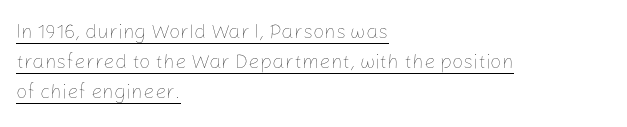
Q: Is the text bold? A: No.
Q: Is the text italic (slanted)? A: No, it is upright.
Q: Is the text underlined? A: Yes.
Q: How is the paragraph aligned? A: Left-aligned.
Q: Is the spacing between letters normal or unusually wide? A: Normal.
Q: Is the spacing between lines tight, normal or loose? A: Normal.
